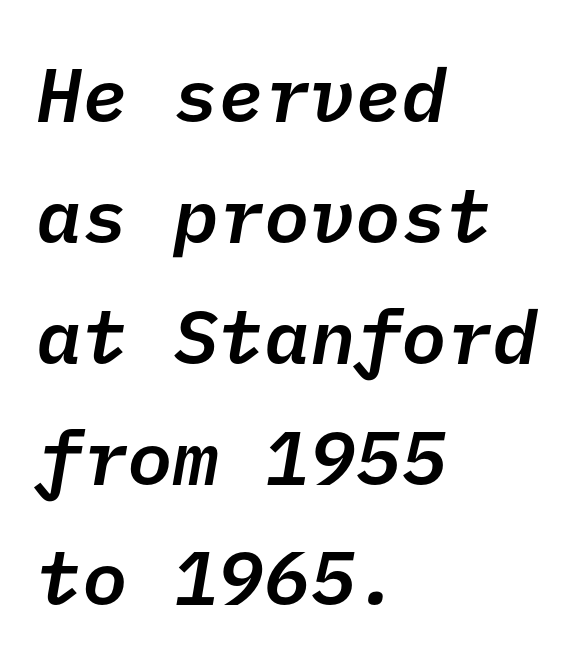
{"serif": "no", "bold": "semi", "weight": "semibold", "width": "normal", "stroke_contrast": "low", "x_height": "medium", "underline": "no", "align": "left", "line_spacing": "normal", "line_spacing_ratio": 1.59, "letter_spacing": "normal", "letter_spacing_em": 0.0, "glyph_px": 76}
